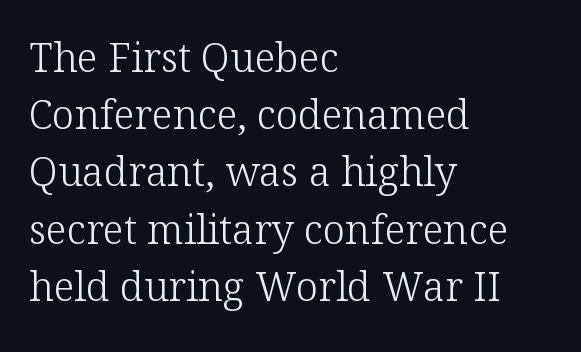
Stroke thickness stays within the range of a standard reading face or lighter. These lines are set flush left with a ragged right edge. Characters remain perfectly vertical along every line. Has an underline been added? It has not.
